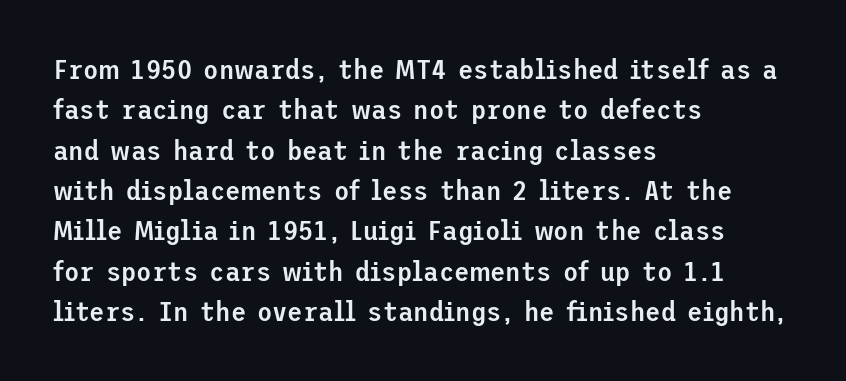
Q: Is the text bold? A: Semi-bold.
Q: Is the text italic (slanted)? A: No, it is upright.
Q: Is the typeface a serif or a sans-serif typeface? A: Sans-serif.
Q: Is the text underlined? A: No.
Q: How is the paragraph aligned? A: Left-aligned.
Q: Is the spacing between letters normal or unusually wide? A: Normal.
Q: Is the spacing between lines tight, normal or loose? A: Normal.
Q: Width (condensed, normal, or wide)? A: Normal.
Q: Stroke contrast? A: Low.
Q: x-height? A: Medium.
